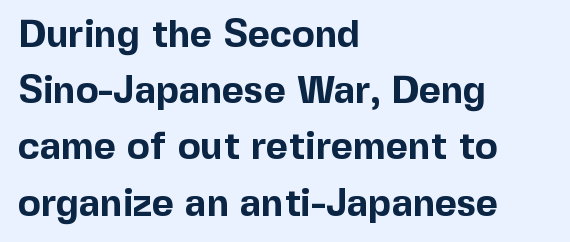
{"serif": "no", "italic": "no", "bold": "yes", "weight": "bold", "width": "normal", "x_height": "medium", "monospaced": "no", "underline": "no", "align": "left", "line_spacing": "normal", "line_spacing_ratio": 1.48, "letter_spacing": "normal", "letter_spacing_em": 0.0, "glyph_px": 38}
